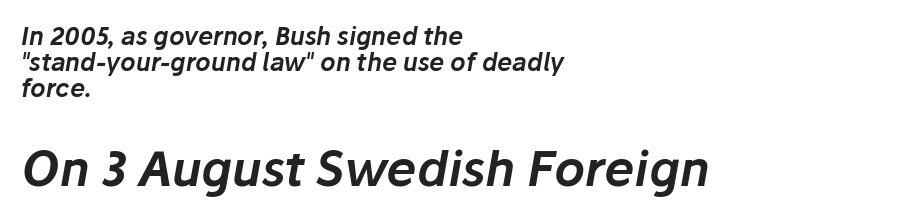
The image shows 48 px text type, italic (leaning right); set left-aligned, tight line spacing (1.09x), normal letter spacing, not underlined; the second (bottom) block is 2.0x larger; low stroke contrast and a medium x-height.
